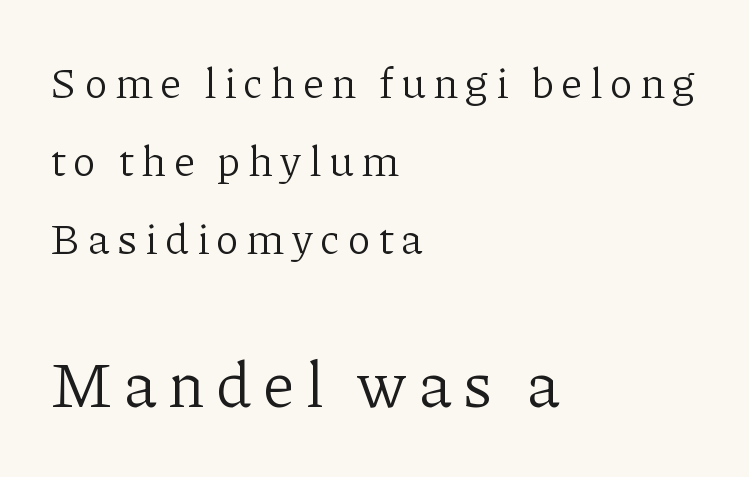
Q: Is the text bold? A: No.
Q: Is the text italic (slanted)? A: No, it is upright.
Q: Is the typeface a serif or a sans-serif typeface? A: Serif.
Q: Is the text underlined? A: No.
Q: How is the paragraph aligned? A: Left-aligned.
Q: Which block of text is set in a larger size, the first (top) or the second (bottom)? A: The second (bottom) one.
Q: Width (condensed, normal, or wide)? A: Normal.
Q: Stroke contrast? A: Low.
Q: x-height? A: Medium.
Q: Monospaced? A: No.
